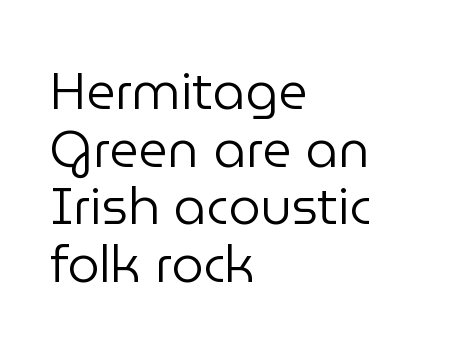
{"serif": "no", "italic": "no", "bold": "no", "weight": "regular", "width": "normal", "stroke_contrast": "low", "x_height": "medium", "monospaced": "no", "underline": "no", "align": "left", "line_spacing": "tight", "line_spacing_ratio": 1.13, "letter_spacing": "normal", "letter_spacing_em": 0.0, "glyph_px": 51}
